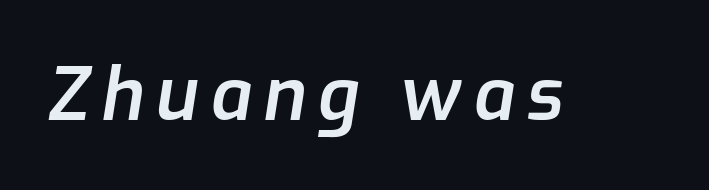
{"italic": "yes", "lean": "right", "slant_degrees": 9, "bold": "semi", "weight": "semibold", "width": "normal", "stroke_contrast": "low", "x_height": "medium", "monospaced": "no", "underline": "no", "glyph_px": 73}
